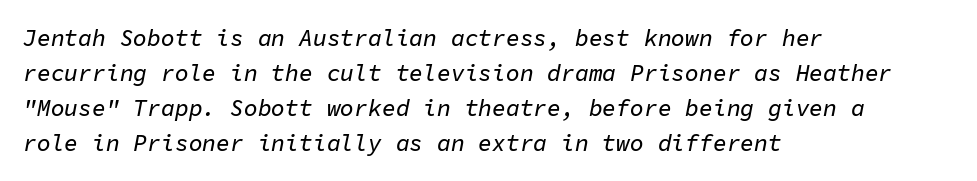
{"italic": "yes", "lean": "right", "slant_degrees": 11, "underline": "no", "align": "left", "line_spacing": "normal", "line_spacing_ratio": 1.52, "letter_spacing": "normal", "letter_spacing_em": 0.0, "glyph_px": 23}
